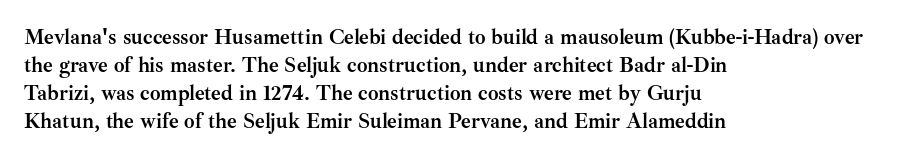
{"italic": "no", "bold": "yes", "underline": "no", "align": "left", "line_spacing": "normal", "line_spacing_ratio": 1.34, "letter_spacing": "normal", "letter_spacing_em": 0.0, "glyph_px": 21}
